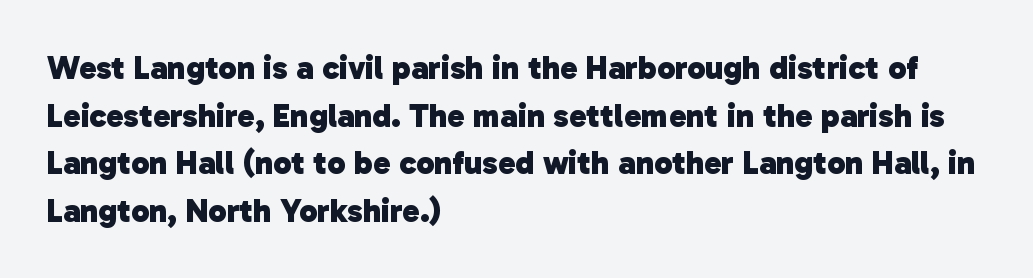
{"serif": "no", "bold": "yes", "weight": "heavy", "width": "normal", "stroke_contrast": "low", "x_height": "medium", "monospaced": "no", "underline": "no", "align": "left", "line_spacing": "normal", "line_spacing_ratio": 1.44, "letter_spacing": "normal", "letter_spacing_em": 0.0, "glyph_px": 33}
